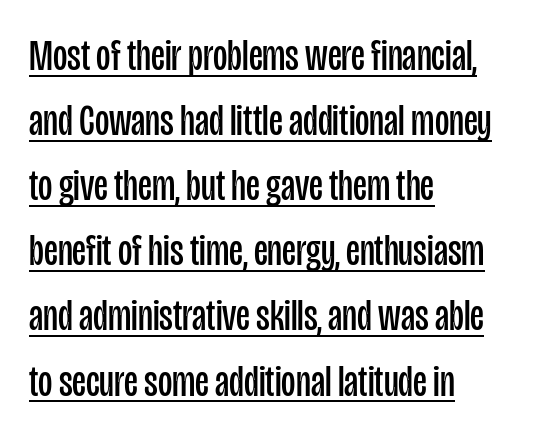
{"serif": "no", "italic": "no", "bold": "no", "weight": "regular", "width": "condensed", "stroke_contrast": "low", "x_height": "large", "monospaced": "no", "underline": "yes", "align": "left", "line_spacing": "normal", "line_spacing_ratio": 1.48, "letter_spacing": "normal", "letter_spacing_em": 0.0, "glyph_px": 44}
